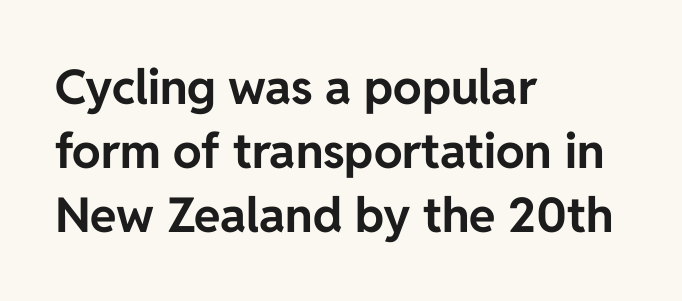
Letters rest on an invisible, unmarked baseline. Note: no serifs on the glyphs. This block has exactly the height ordinary leading produces. The typography opts for an upright posture over an oblique one. Set as a true bold cut, around the 700 mark. Alignment: flush left.
